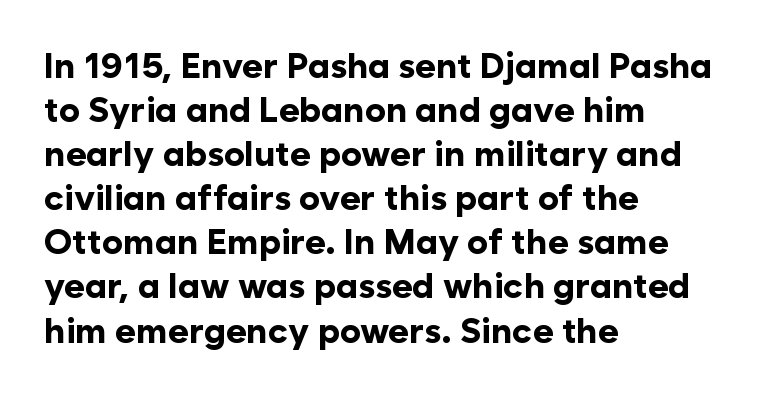
The image shows 35 px bold sans-serif type, upright; set left-aligned, normal line spacing (1.26x), normal letter spacing, not underlined; low stroke contrast and a medium x-height.
